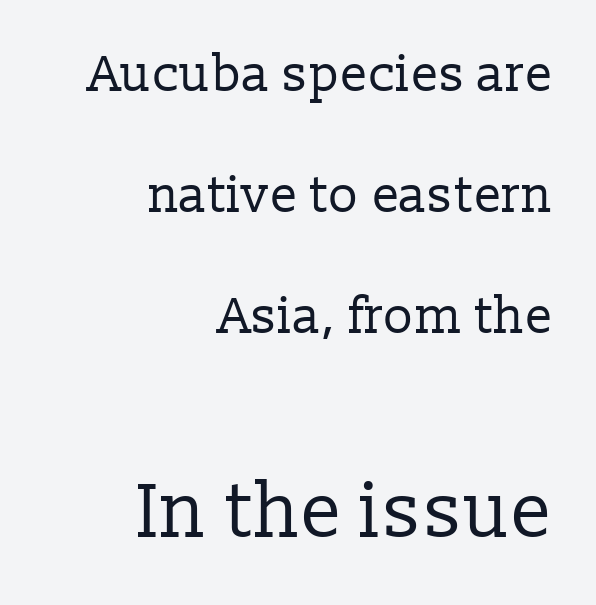
Q: Is the text bold? A: No.
Q: Is the text italic (slanted)? A: No, it is upright.
Q: Is the typeface a serif or a sans-serif typeface? A: Serif.
Q: Is the text underlined? A: No.
Q: How is the paragraph aligned? A: Right-aligned.
Q: Is the spacing between letters normal or unusually wide? A: Normal.
Q: Is the spacing between lines tight, normal or loose? A: Loose.
Q: Which block of text is set in a larger size, the first (top) or the second (bottom)? A: The second (bottom) one.
Q: Width (condensed, normal, or wide)? A: Normal.
Q: Stroke contrast? A: Low.
Q: x-height? A: Medium.
Q: Monospaced? A: No.
